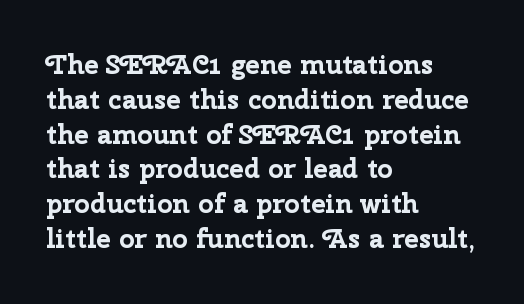
Q: Is the text bold? A: Yes.
Q: Is the text italic (slanted)? A: No, it is upright.
Q: Is the text underlined? A: No.
Q: How is the paragraph aligned? A: Left-aligned.
Q: Is the spacing between letters normal or unusually wide? A: Normal.
Q: Is the spacing between lines tight, normal or loose? A: Normal.
